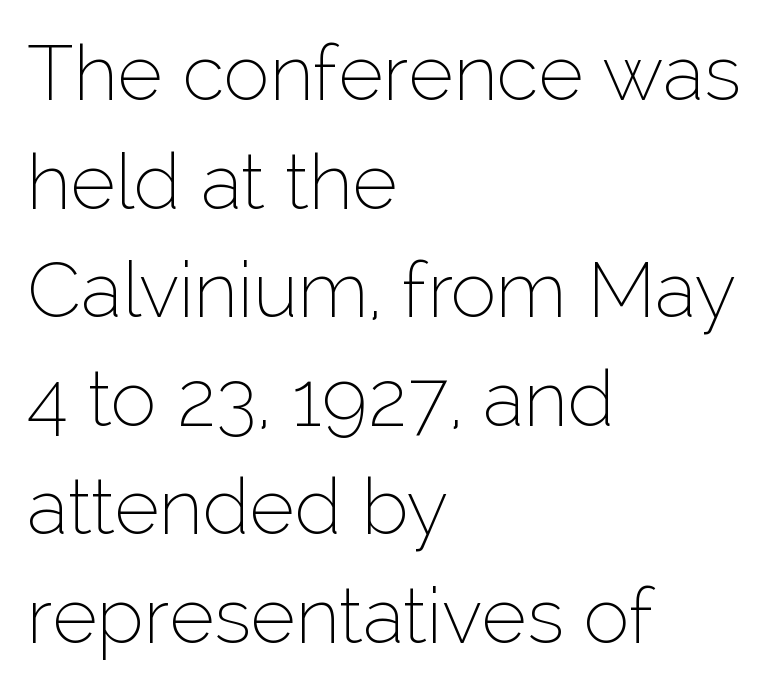
The image shows 77 px thin sans-serif type, upright; set left-aligned, normal line spacing (1.41x), normal letter spacing, not underlined; low stroke contrast and a medium x-height.
